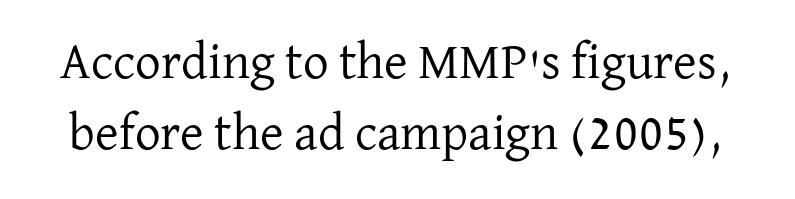
{"serif": "yes", "italic": "no", "bold": "no", "weight": "regular", "width": "normal", "stroke_contrast": "low", "x_height": "medium", "monospaced": "no", "underline": "no", "line_spacing": "normal", "line_spacing_ratio": 1.39, "letter_spacing": "normal", "letter_spacing_em": 0.0, "glyph_px": 51}
